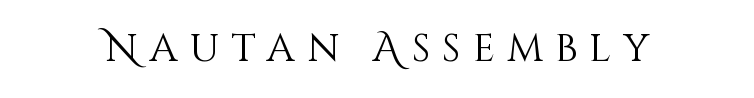
Character widths vary here, with narrow letters taking less room than wide ones. In terms of letterspacing, this is a distinctly airy, spread setting. Words float on clear page, feet unadorned. Posture: vertical. No chunkiness to these letters — they're not bold.
